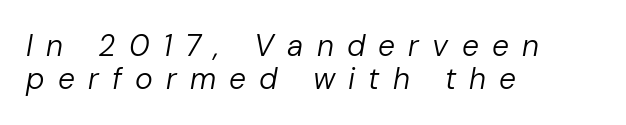
An italicized treatment has been applied to the whole sample. This is not heavy type; no bold has been used. A classic flush-left, rag-right setting is used for this passage. Proportional: the letters do not fall into vertical columns. Check the space under the baseline: it is left empty.
